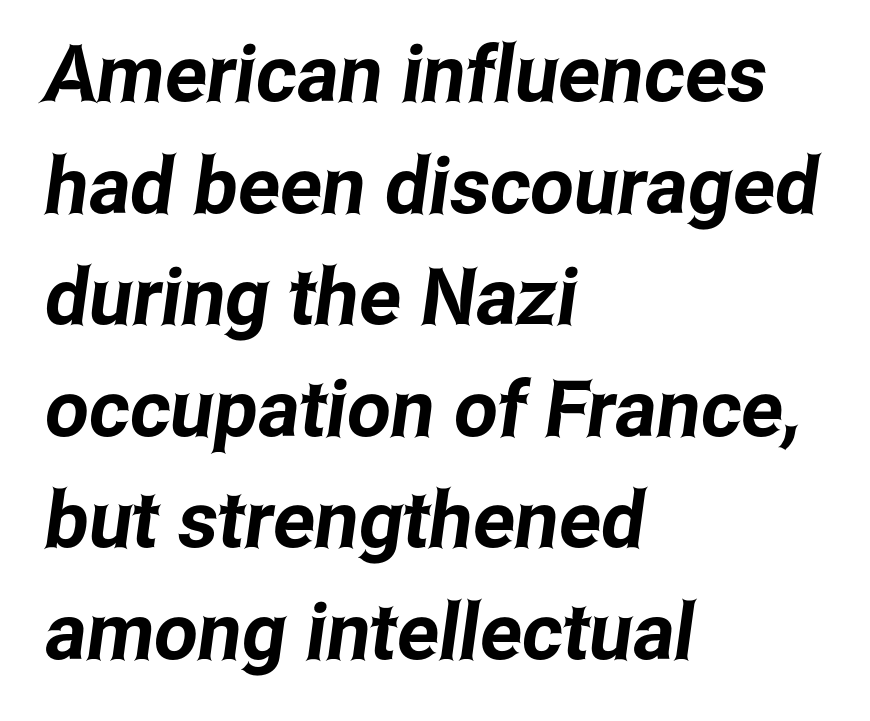
The letters advance in unequal steps, a hallmark of proportional type. The face used here is rendered with its standard letterfit. Honestly, there is no underline to notice here at all. Where is the straight margin? On the left. The rendering uses a moderate line-height, typical for paragraphs.
